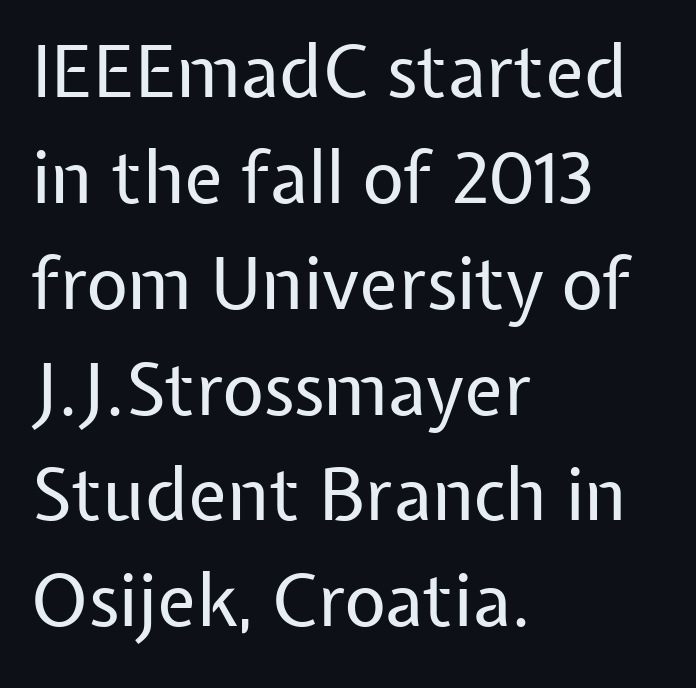
{"serif": "no", "italic": "no", "bold": "no", "weight": "regular", "width": "normal", "stroke_contrast": "low", "x_height": "medium", "monospaced": "no", "underline": "no", "align": "left", "line_spacing": "normal", "line_spacing_ratio": 1.47, "letter_spacing": "normal", "letter_spacing_em": 0.0, "glyph_px": 72}
